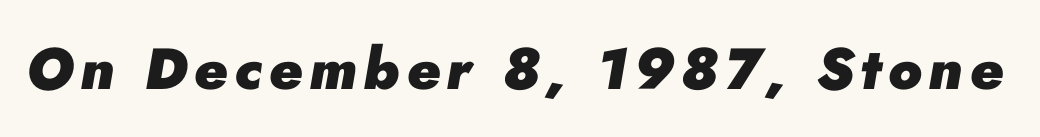
The zone under the glyphs is completely vacant. I'd describe the lettering as bold — thick and assertive. The letters advance in unequal steps, a hallmark of proportional type. The lettering tilts uniformly, giving the passage an italic look.
